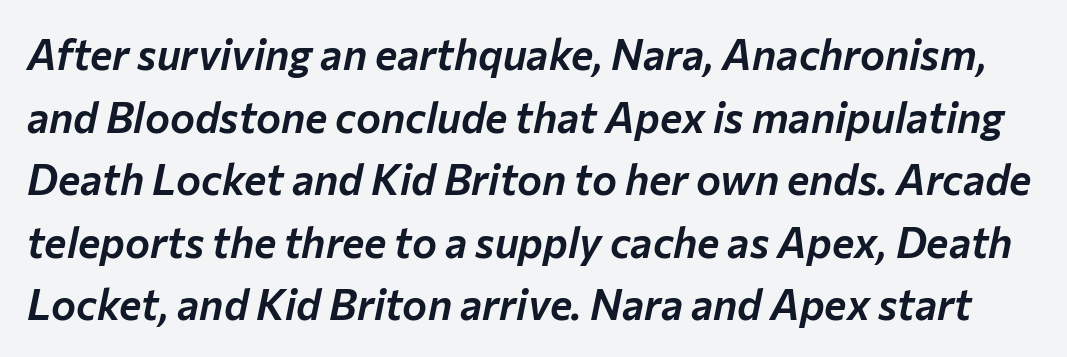
The image shows 42 px text type, italic (leaning right); set normal line spacing (1.49x), normal letter spacing, not underlined; low stroke contrast and a medium x-height.
